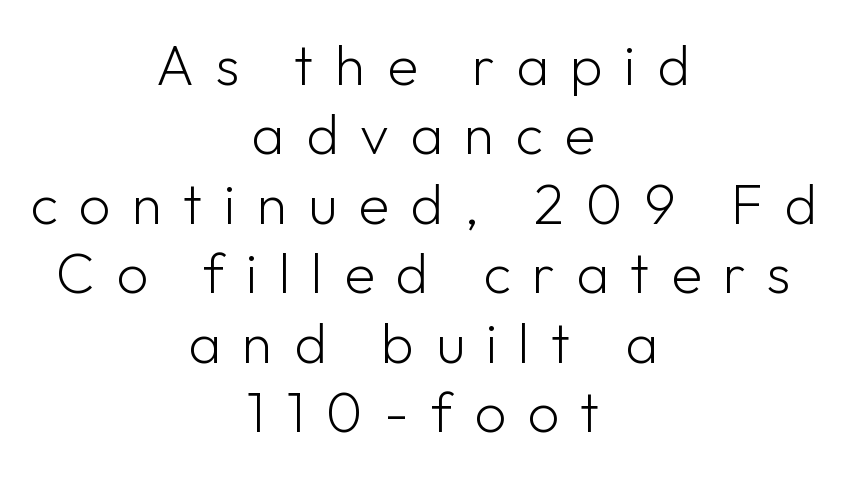
The image shows 56 px light sans-serif type, upright; set centered, line spacing 1.24x, unusually wide letter spacing (+0.38 em), not underlined; low stroke contrast and a medium x-height.
